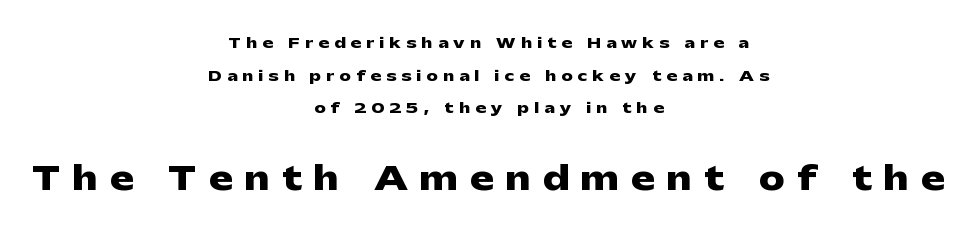
{"serif": "no", "italic": "no", "bold": "yes", "weight": "heavy", "width": "wide", "stroke_contrast": "low", "x_height": "medium", "monospaced": "no", "underline": "no", "align": "center", "line_spacing": "loose", "line_spacing_ratio": 2.33, "letter_spacing": "wide", "letter_spacing_em": 0.38, "larger_block": "second", "size_ratio": 2.29, "glyph_px": 32}
